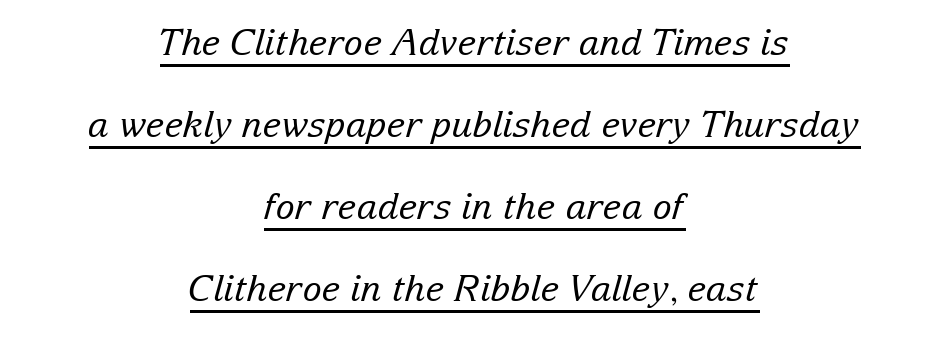
You could fit nearly another row in the gap between these rows. The words here are underlined. The typography opts for an oblique posture over an upright one. Each line is balanced around a shared central axis. This rendering leaves character spacing at its baseline value. The weight tops out at a normal text grade.
